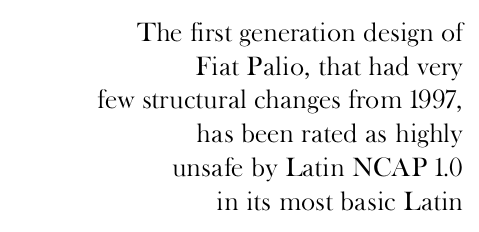
Q: Is the text bold? A: No.
Q: Is the text italic (slanted)? A: No, it is upright.
Q: Is the text underlined? A: No.
Q: How is the paragraph aligned? A: Right-aligned.
Q: Is the spacing between letters normal or unusually wide? A: Normal.
Q: Is the spacing between lines tight, normal or loose? A: Normal.
